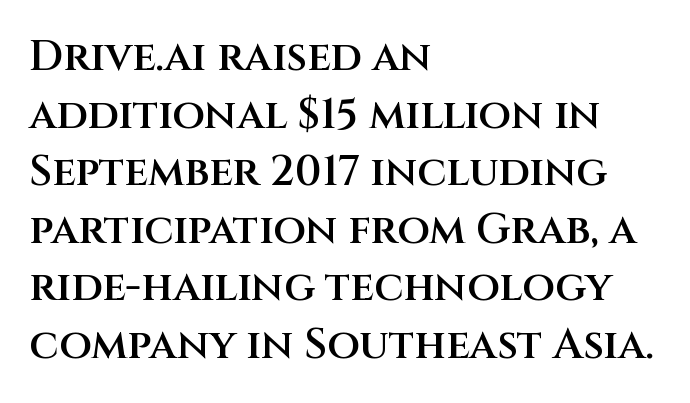
The image shows 42 px semibold sans-serif type, upright; set left-aligned, normal line spacing (1.37x), normal letter spacing, not underlined; medium stroke contrast and a large x-height.
